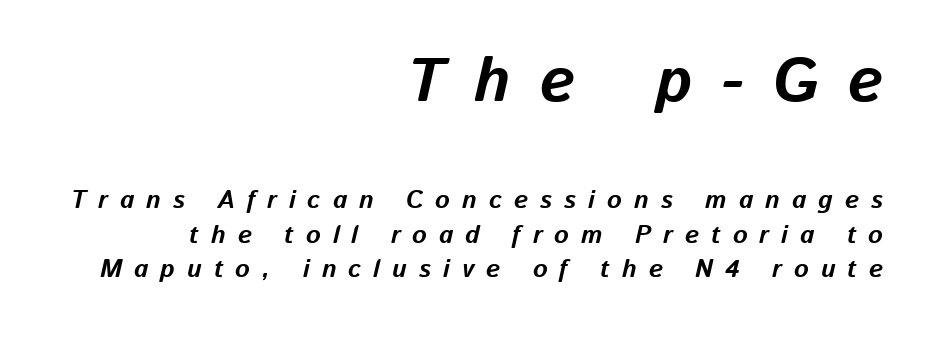
The image shows 62 px bold type, italic (leaning right); set right-aligned, normal line spacing (1.38x), unusually wide letter spacing (+0.48 em), not underlined; the first (top) block is 2.48x larger; low stroke contrast and a medium x-height.
